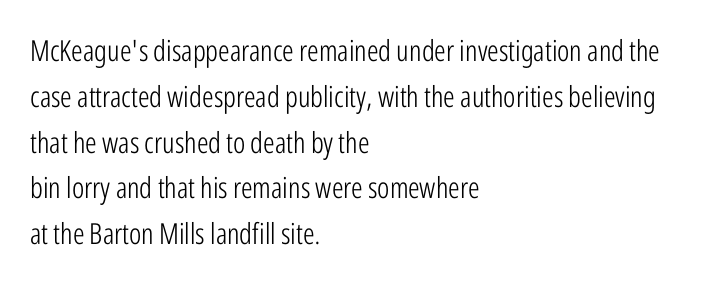
{"serif": "no", "italic": "no", "bold": "no", "weight": "light", "width": "condensed", "stroke_contrast": "low", "x_height": "medium", "monospaced": "no", "underline": "no", "align": "left", "line_spacing": "normal", "line_spacing_ratio": 1.58, "letter_spacing": "normal", "letter_spacing_em": 0.0, "glyph_px": 29}
